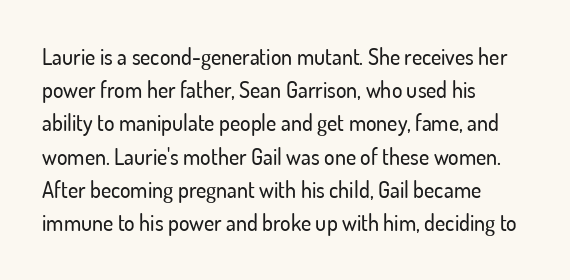
{"italic": "no", "underline": "no", "align": "left", "line_spacing": "normal", "line_spacing_ratio": 1.51, "letter_spacing": "normal", "letter_spacing_em": 0.0, "glyph_px": 22}
